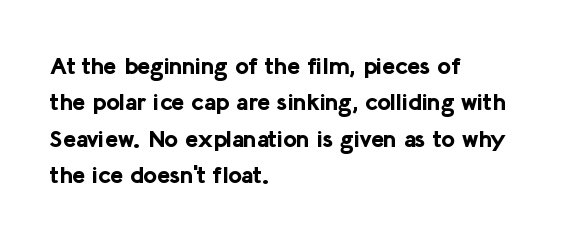
The designer left line spacing at the default. The horizontal fit of the characters is conventional and even. The specimen reads as upright at a glance. The passage shown is not underscored anywhere. The letters are bold, with thick, heavy strokes.
